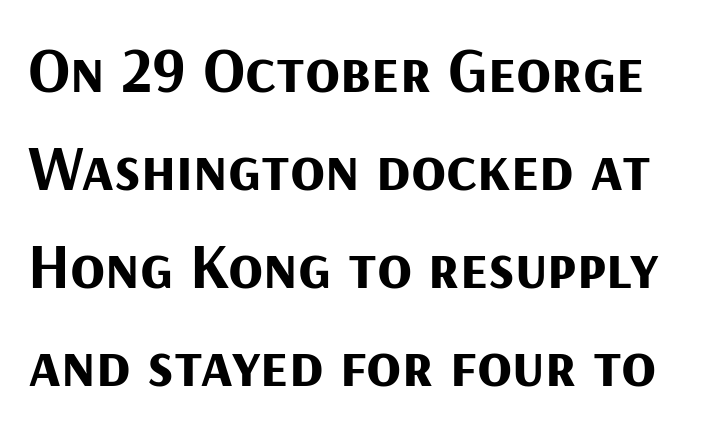
The image shows 64 px bold sans-serif type, upright; set normal line spacing (1.53x), normal letter spacing, not underlined; medium stroke contrast and a medium x-height.
